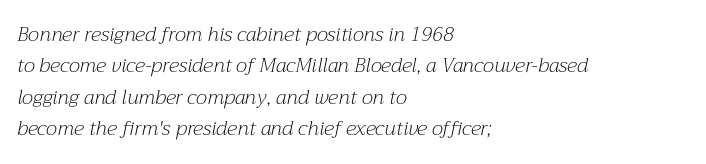
Q: Is the text bold? A: No.
Q: Is the text italic (slanted)? A: Yes, it leans right by about 12 degrees.
Q: Is the text underlined? A: No.
Q: How is the paragraph aligned? A: Left-aligned.
Q: Is the spacing between letters normal or unusually wide? A: Normal.
Q: Is the spacing between lines tight, normal or loose? A: Normal.
